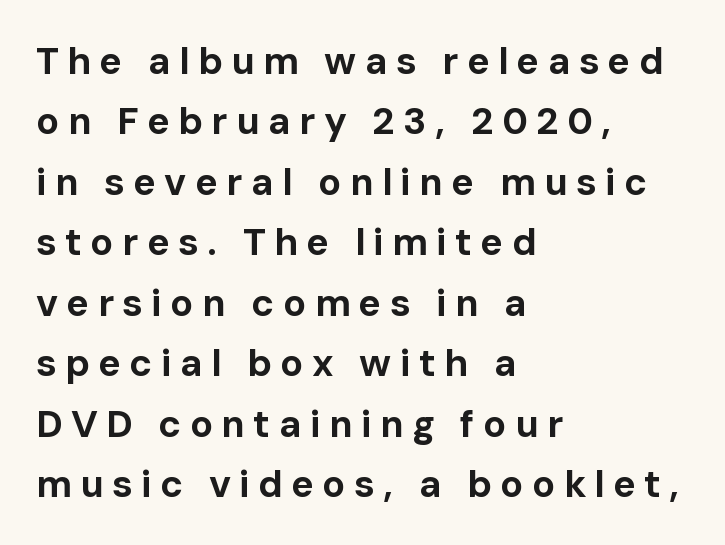
The image shows 38 px bold sans-serif type, upright; set left-aligned, normal line spacing (1.59x), unusually wide letter spacing (+0.22 em), not underlined; low stroke contrast and a medium x-height.
